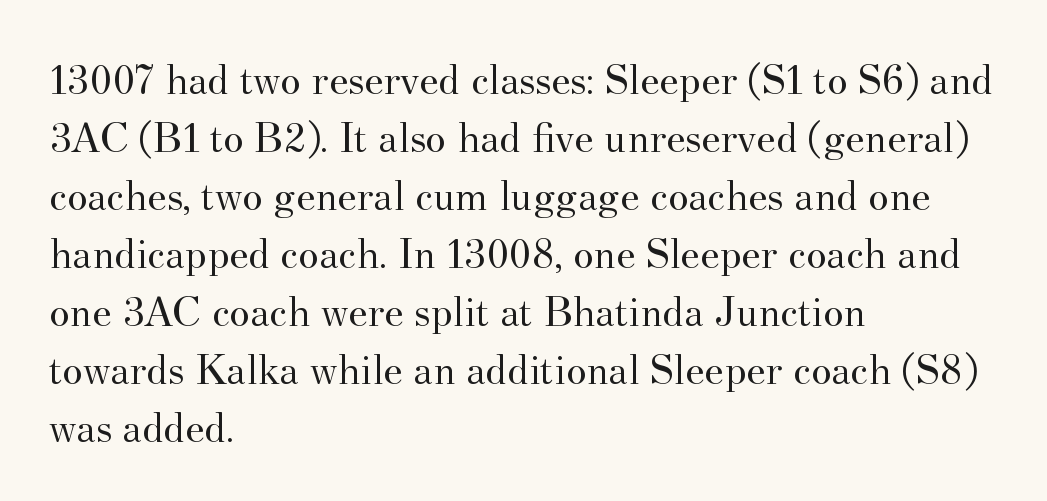
Q: Is the text bold? A: No.
Q: Is the text italic (slanted)? A: No, it is upright.
Q: Is the typeface a serif or a sans-serif typeface? A: Serif.
Q: Is the text underlined? A: No.
Q: How is the paragraph aligned? A: Left-aligned.
Q: Is the spacing between letters normal or unusually wide? A: Normal.
Q: Is the spacing between lines tight, normal or loose? A: Normal.
Q: Width (condensed, normal, or wide)? A: Normal.
Q: Stroke contrast? A: Medium.
Q: x-height? A: Small.
Q: Monospaced? A: No.
